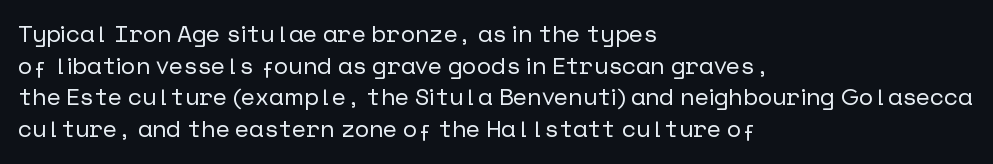
{"italic": "no", "underline": "no", "align": "left", "line_spacing": "normal", "line_spacing_ratio": 1.32, "letter_spacing": "normal", "letter_spacing_em": 0.0, "glyph_px": 24}
